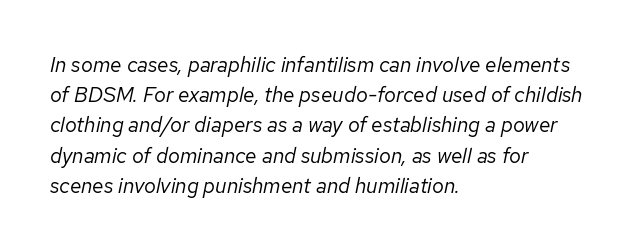
Q: Is the text bold? A: No.
Q: Is the text italic (slanted)? A: Yes, it leans right by about 12 degrees.
Q: Is the text underlined? A: No.
Q: How is the paragraph aligned? A: Left-aligned.
Q: Is the spacing between letters normal or unusually wide? A: Normal.
Q: Is the spacing between lines tight, normal or loose? A: Normal.
